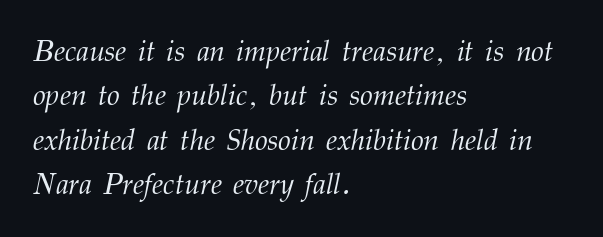
Anything drawn beneath the words? Only blank space. The text was rendered using a seriffed face with decorative stroke endings. In CSS terms this would be text-align: left. The typeface has the unassuming heft of standard copy or less.
